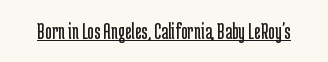
Students, observe the line beneath the letters — that is underlining. You can tell it's not italic because the verticals are truly vertical. Stems here are at most as thick as an everyday book face. Between one letter and the next there's only the usual sliver of space.
